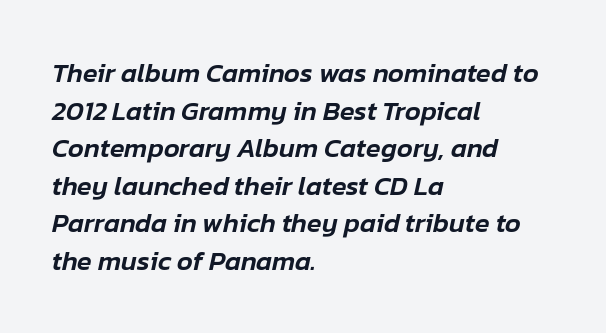
{"italic": "yes", "lean": "right", "slant_degrees": 12, "underline": "no", "align": "left", "line_spacing": "normal", "line_spacing_ratio": 1.39, "letter_spacing": "normal", "letter_spacing_em": 0.0, "glyph_px": 27}
